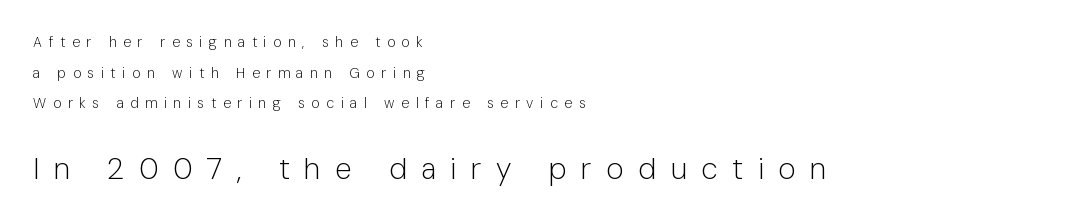
The image shows 30 px light sans-serif type, upright; set left-aligned, loose line spacing (2.19x), unusually wide letter spacing (+0.48 em), not underlined; the second (bottom) block is 2.14x larger; low stroke contrast and a medium x-height.
